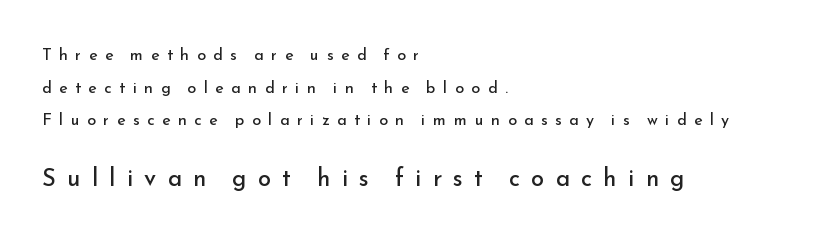
The image shows 24 px text type, upright; set left-aligned, loose line spacing (2.04x), unusually wide letter spacing (+0.47 em), not underlined; the second (bottom) block is 1.5x larger.
